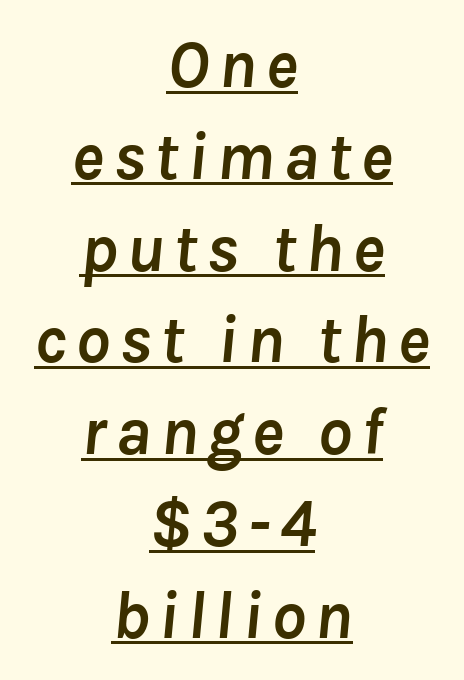
Q: Is the text bold? A: Yes.
Q: Is the text italic (slanted)? A: Yes, it leans right by about 8 degrees.
Q: Is the text underlined? A: Yes.
Q: How is the paragraph aligned? A: Centered.
Q: Is the spacing between lines tight, normal or loose? A: Normal.
Q: Width (condensed, normal, or wide)? A: Normal.
Q: Stroke contrast? A: Low.
Q: x-height? A: Medium.
Q: Monospaced? A: No.
